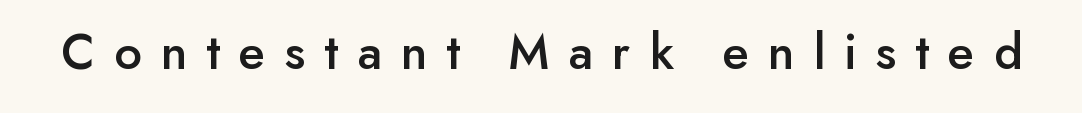
This rendering employs a face without finishing strokes, i.e., a sans-serif. Is this a fixed-width face? No — the glyphs have proportional, varying widths. Ordinary non-slanted type is in use. There is plenty of visible air inserted between adjacent glyphs.
